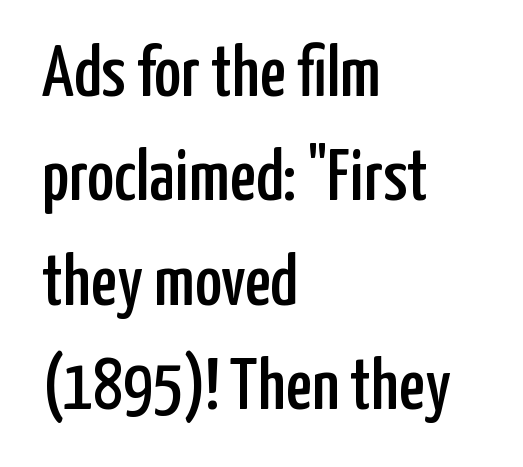
Q: Is the text italic (slanted)? A: No, it is upright.
Q: Is the typeface a serif or a sans-serif typeface? A: Sans-serif.
Q: Is the text underlined? A: No.
Q: How is the paragraph aligned? A: Left-aligned.
Q: Is the spacing between letters normal or unusually wide? A: Normal.
Q: Is the spacing between lines tight, normal or loose? A: Normal.
Q: Width (condensed, normal, or wide)? A: Condensed.
Q: Stroke contrast? A: Low.
Q: x-height? A: Medium.
Q: Monospaced? A: No.
